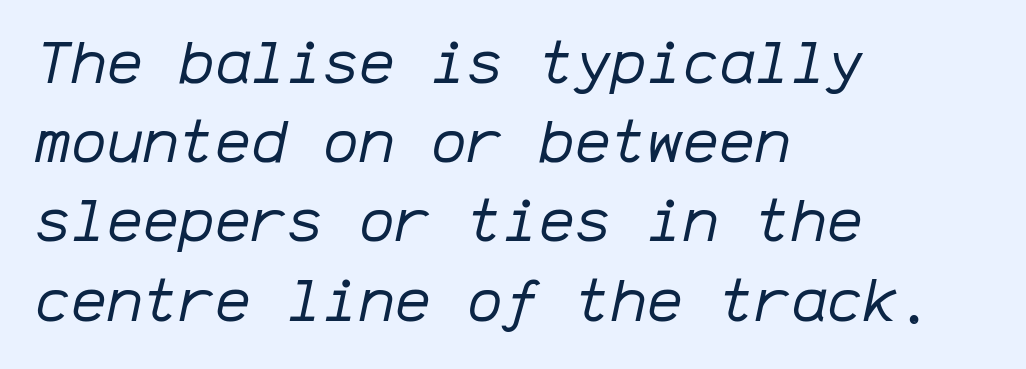
{"italic": "yes", "lean": "right", "slant_degrees": 12, "bold": "no", "weight": "regular", "width": "normal", "stroke_contrast": "low", "x_height": "medium", "monospaced": "yes", "underline": "no", "align": "left", "line_spacing": "normal", "line_spacing_ratio": 1.32, "letter_spacing": "normal", "letter_spacing_em": 0.0, "glyph_px": 60}
